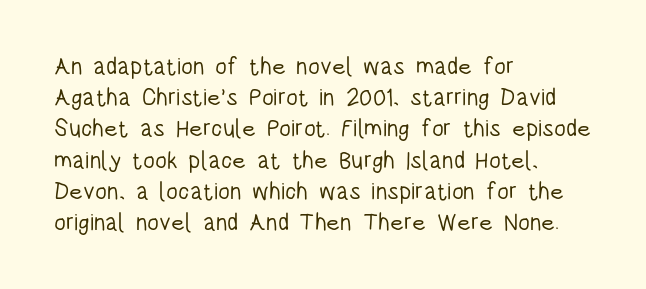
Q: Is the text bold? A: No.
Q: Is the text italic (slanted)? A: No, it is upright.
Q: Is the text underlined? A: No.
Q: How is the paragraph aligned? A: Left-aligned.
Q: Is the spacing between letters normal or unusually wide? A: Normal.
Q: Is the spacing between lines tight, normal or loose? A: Normal.
